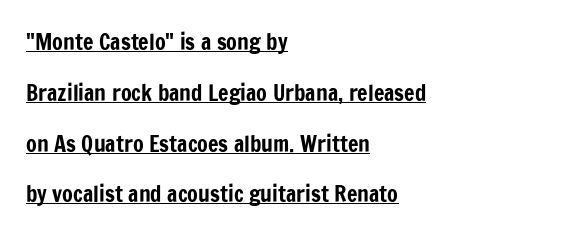
{"italic": "no", "underline": "yes", "align": "left", "line_spacing": "loose", "line_spacing_ratio": 2.31, "letter_spacing": "normal", "letter_spacing_em": 0.0, "glyph_px": 22}
